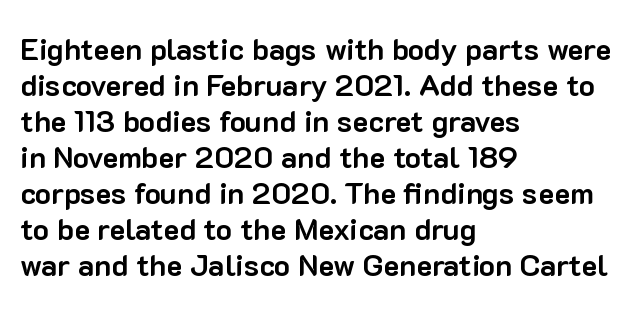
The specimen reads as upright at a glance. The lines in this sample share a left origin and differ only in where they stop. The glyphs in this specimen are sans serif. Is this a fixed-width face? No — the glyphs have proportional, varying widths. Each row of text sits above clean, open space. The rendering keeps characters at their native spacing.
